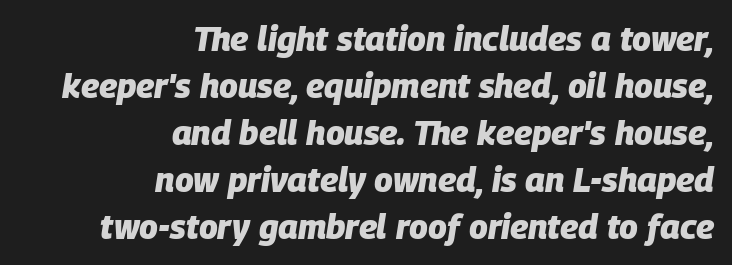
{"italic": "yes", "lean": "right", "slant_degrees": 9, "bold": "yes", "weight": "heavy", "width": "normal", "stroke_contrast": "low", "x_height": "large", "monospaced": "no", "underline": "no", "align": "right", "line_spacing": "normal", "line_spacing_ratio": 1.38, "letter_spacing": "normal", "letter_spacing_em": 0.0, "glyph_px": 34}
